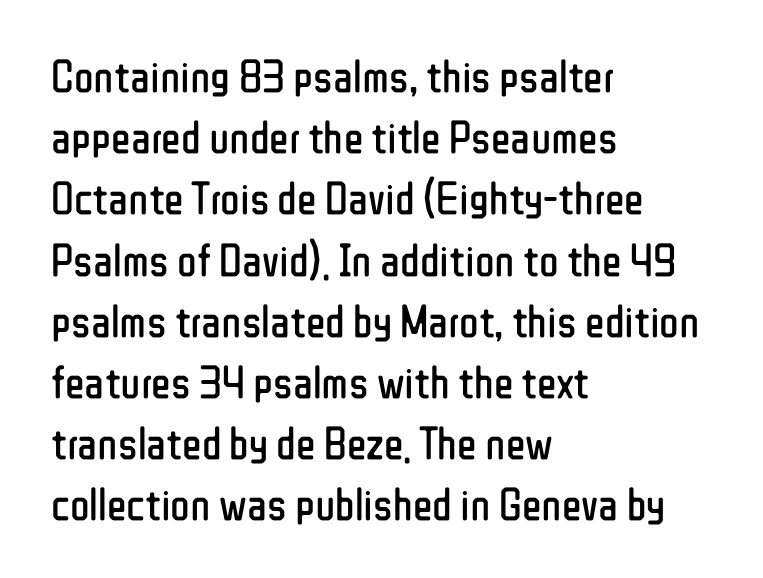
{"serif": "no", "italic": "no", "bold": "no", "weight": "regular", "width": "condensed", "stroke_contrast": "low", "x_height": "medium", "monospaced": "no", "underline": "no", "align": "left", "line_spacing": "normal", "line_spacing_ratio": 1.33, "letter_spacing": "normal", "letter_spacing_em": 0.0, "glyph_px": 46}
